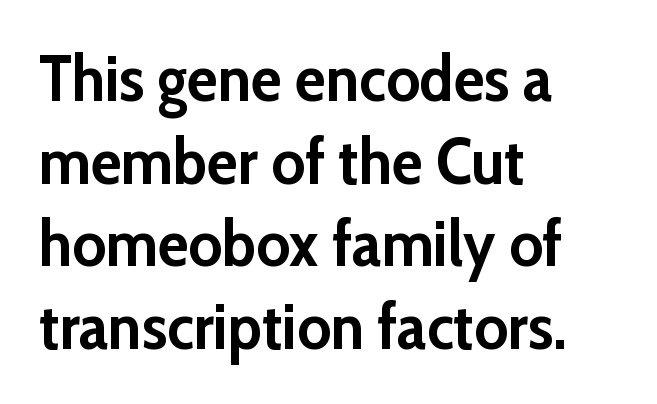
Beneath every word, the page is bare. The typesetter chose a ragged-right arrangement here. A dark, heavy texture on the line: the type is bold. You could call the tracking neutral — neither tight nor loose. Varying glyph widths throughout — classic text-font behaviour. Is there much room between lines? A standard amount, neither cramped nor airy.
